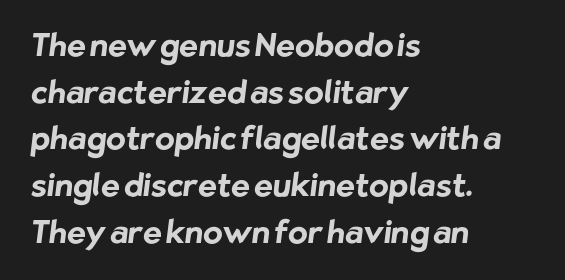
The baseline area is clear. How would I describe the line gaps? Plain and ordinary. Weight check: bold — yes, fully. All the whitespace from short lines collects on the right. A typesetter would call this proportional, since set widths differ per character.
